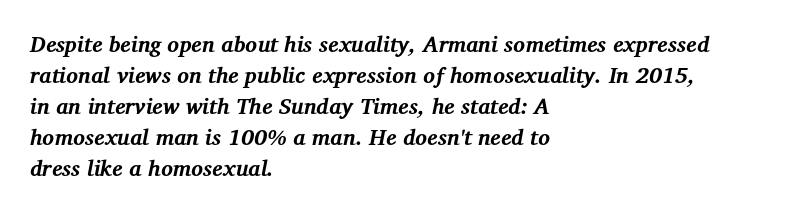
{"italic": "yes", "lean": "right", "slant_degrees": 12, "bold": "yes", "underline": "no", "align": "left", "line_spacing": "normal", "line_spacing_ratio": 1.41, "letter_spacing": "normal", "letter_spacing_em": 0.0, "glyph_px": 22}
